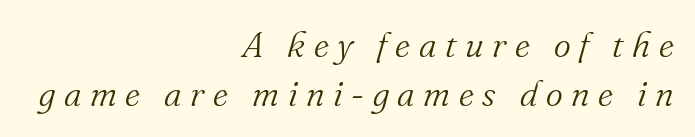
Successive baselines arrive at the customary interval. Varying glyph widths throughout — classic text-font behaviour. All the whitespace from short lines collects on the left. The specimen reads as italic at a glance. Descenders are the only things crossing below the line.
